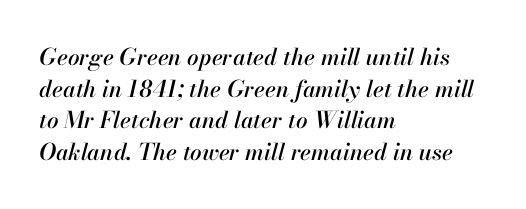
Q: Is the text italic (slanted)? A: Yes, it leans right by about 13 degrees.
Q: Is the text underlined? A: No.
Q: How is the paragraph aligned? A: Left-aligned.
Q: Is the spacing between letters normal or unusually wide? A: Normal.
Q: Is the spacing between lines tight, normal or loose? A: Normal.
